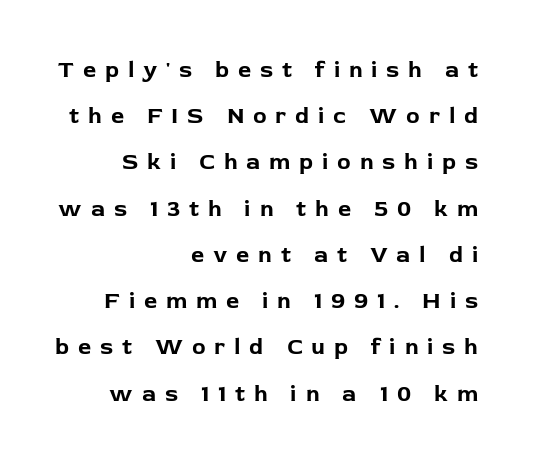
Q: Is the text bold? A: Yes.
Q: Is the text italic (slanted)? A: No, it is upright.
Q: Is the text underlined? A: No.
Q: How is the paragraph aligned? A: Right-aligned.
Q: Is the spacing between letters normal or unusually wide? A: Unusually wide.
Q: Is the spacing between lines tight, normal or loose? A: Loose.
